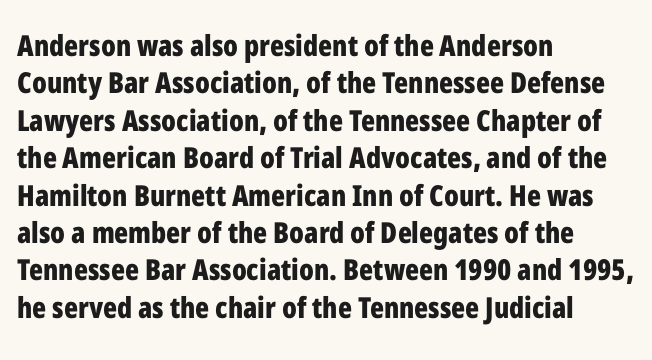
Regarding leading, the lines here are spaced in the standard way. Character widths vary here, with narrow letters taking less room than wide ones. The words here are not underlined. Nothing sits at the stroke ends, so this counts as sans-serif.
